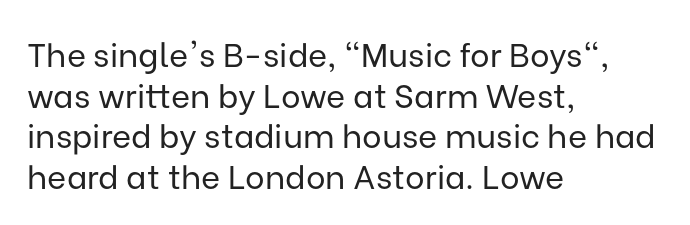
{"serif": "no", "italic": "no", "bold": "no", "weight": "regular", "width": "normal", "stroke_contrast": "low", "x_height": "medium", "monospaced": "no", "underline": "no", "align": "left", "line_spacing_ratio": 1.23, "letter_spacing": "normal", "letter_spacing_em": 0.0, "glyph_px": 33}
